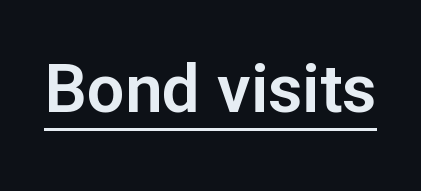
The image shows 67 px sans-serif type, upright; set normal letter spacing, underlined; low stroke contrast and a medium x-height.
